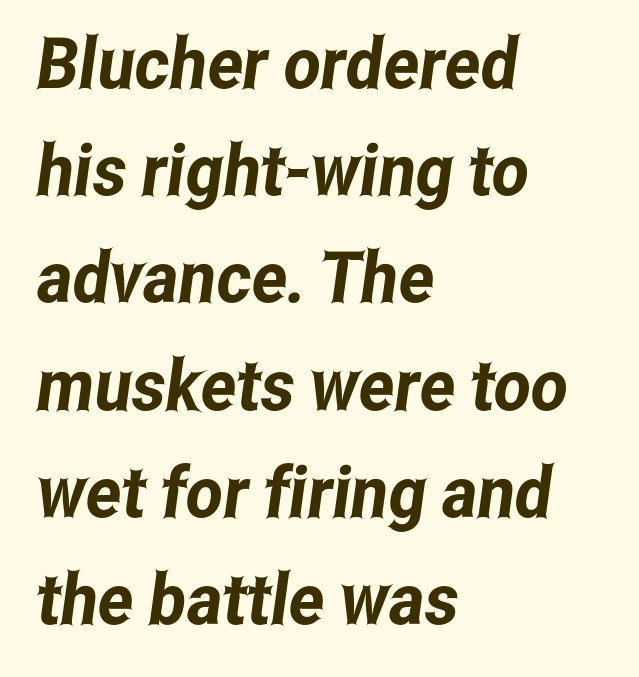
Letter spacing: default. The letters advance in unequal steps, a hallmark of proportional type. Caption: multi-line text, flush left, ragged right. Plain, unruled lines of type.
